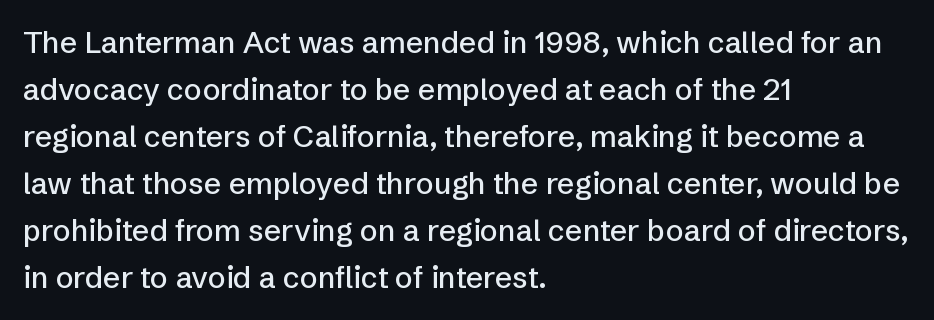
The image shows 30 px sans-serif type, upright; set left-aligned, normal line spacing (1.57x), normal letter spacing, not underlined; low stroke contrast and a medium x-height.
